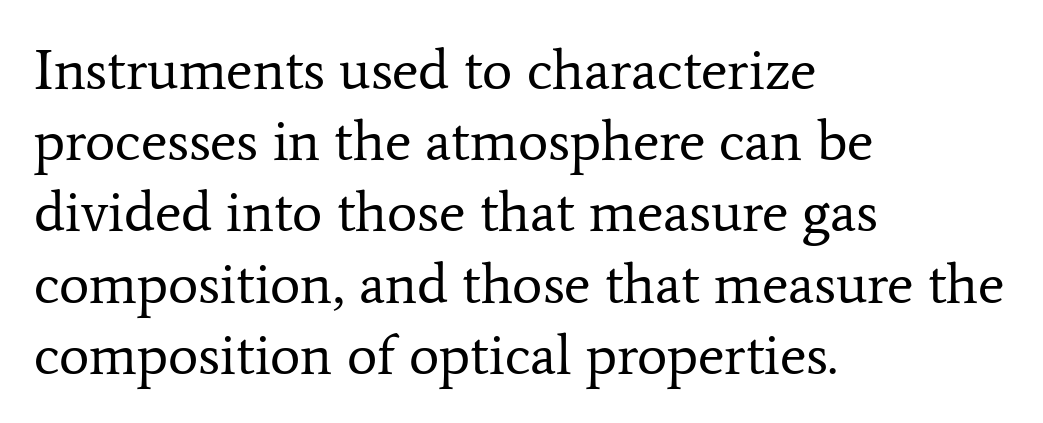
{"serif": "yes", "italic": "no", "bold": "no", "weight": "regular", "width": "normal", "stroke_contrast": "low", "x_height": "medium", "monospaced": "no", "underline": "no", "align": "left", "line_spacing": "normal", "line_spacing_ratio": 1.25, "letter_spacing": "normal", "letter_spacing_em": 0.0, "glyph_px": 57}
